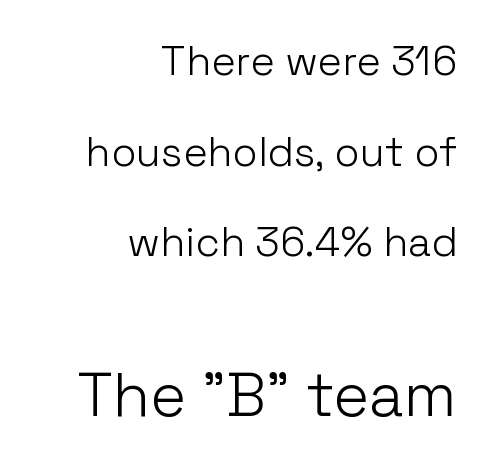
The letters stand straight up with perfectly vertical stems. A quiet, ordinary-to-light weight characterises the typeface. A student would call this right alignment; a typographer would say flush right, rag left. Unlike a traditional serif, this face leaves its strokes unadorned.
